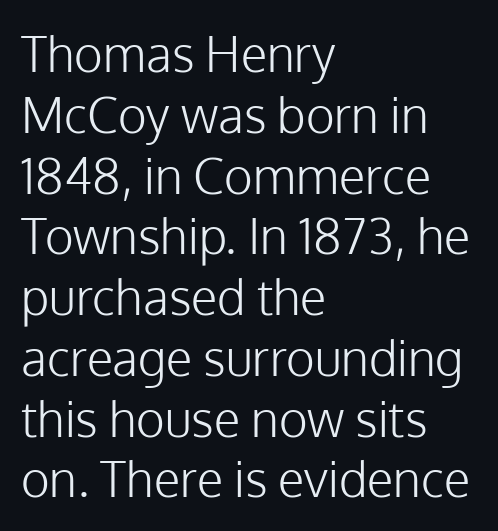
Compared with a typical body face, this is equally light or lighter still. Spacing verdict: proportional, widths tailored to each character. Classification — sans serif. The foot of each line stays bare and open. If you drew a ruler down the left edge, every line would touch it.
